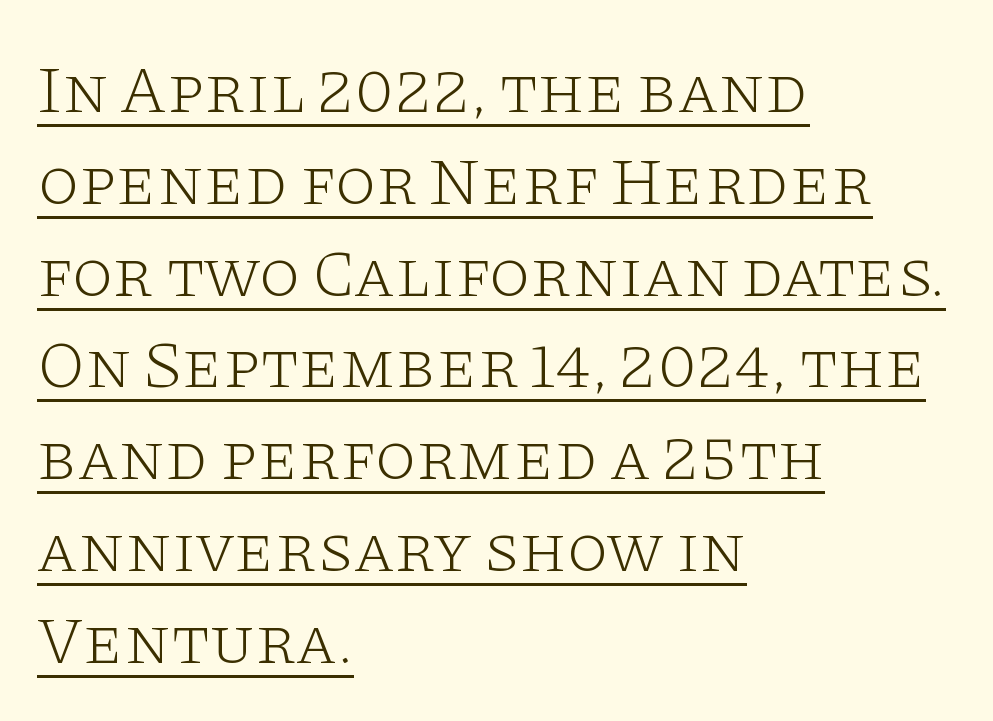
{"serif": "yes", "italic": "no", "bold": "no", "weight": "light", "width": "wide", "stroke_contrast": "low", "x_height": "large", "monospaced": "no", "underline": "yes", "align": "left", "line_spacing": "normal", "line_spacing_ratio": 1.37, "letter_spacing": "normal", "letter_spacing_em": 0.0, "glyph_px": 67}
